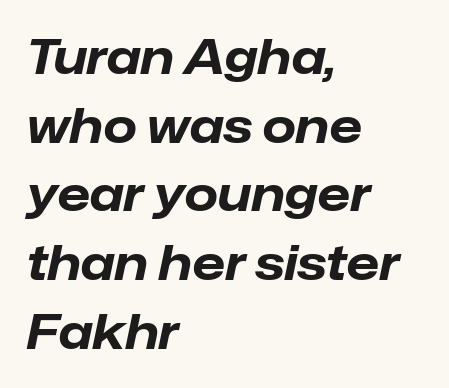
Q: Is the text bold? A: Yes.
Q: Is the text italic (slanted)? A: Yes, it leans right by about 12 degrees.
Q: Is the text underlined? A: No.
Q: How is the paragraph aligned? A: Left-aligned.
Q: Is the spacing between letters normal or unusually wide? A: Normal.
Q: Is the spacing between lines tight, normal or loose? A: Normal.
Q: Width (condensed, normal, or wide)? A: Normal.
Q: Stroke contrast? A: Low.
Q: x-height? A: Medium.
Q: Monospaced? A: No.
